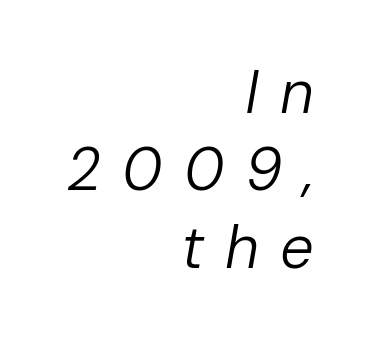
This sample has the flowing, uneven cadence of proportional lettering. Vertical stems look standard width or narrower in stroke. Horizontal bands of white between lines are of average thickness. Check the space under the baseline: it is left empty. These lines have a slow, spaced-out rhythm from letter to letter. Casual observation: everything's shoved over to the right.
